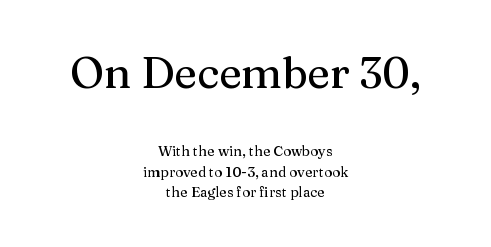
The rendering uses natural spacing where letterforms have individual widths. Typeset on center — no edge is straight. In terms of letterspacing, this is plain default setting. Each row of text sits above clean, open space. This is serif lettering, the kind often seen in printed books.
